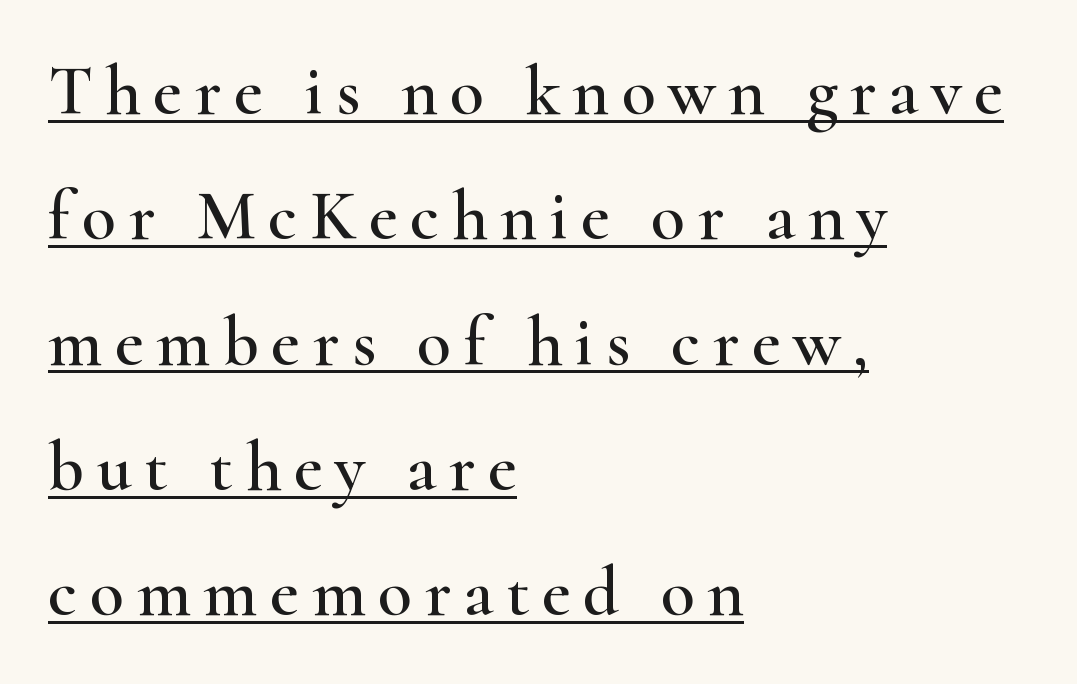
Underline: present. The lines are quadded left. Unlike a clean sans, this face finishes its strokes with serifs. The face used here is proportionally spaced, like ordinary book or web type. The letters stand straight up with perfectly vertical stems.
